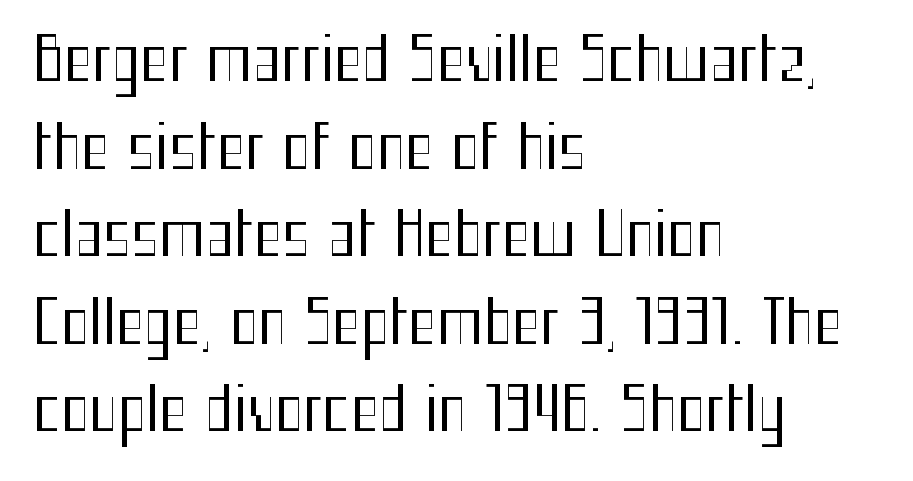
Anything drawn beneath the words? Only blank space. Varying glyph widths throughout — classic text-font behaviour. Is the type heavy? It reads as light-to-regular instead. One-word summary of the alignment: left. The lines sit at an ordinary, default distance from one another.
